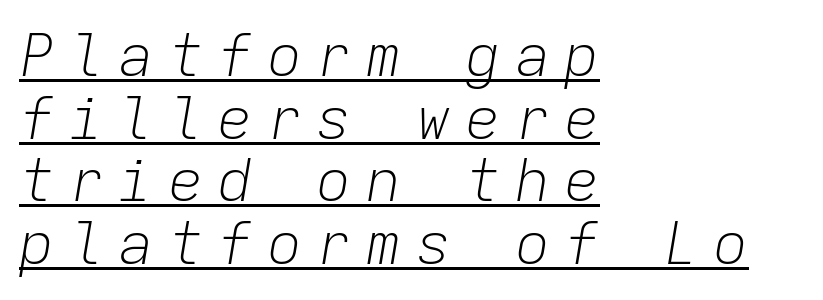
The lines are packed closely together with very little leading. Stem width sits at or under what a default text font uses. A classic flush-left, rag-right setting is used for this passage. Every character here occupies the same horizontal width, giving the sample a typewriter-like rhythm. This is oblique type, the kind used for emphasis or titles.
